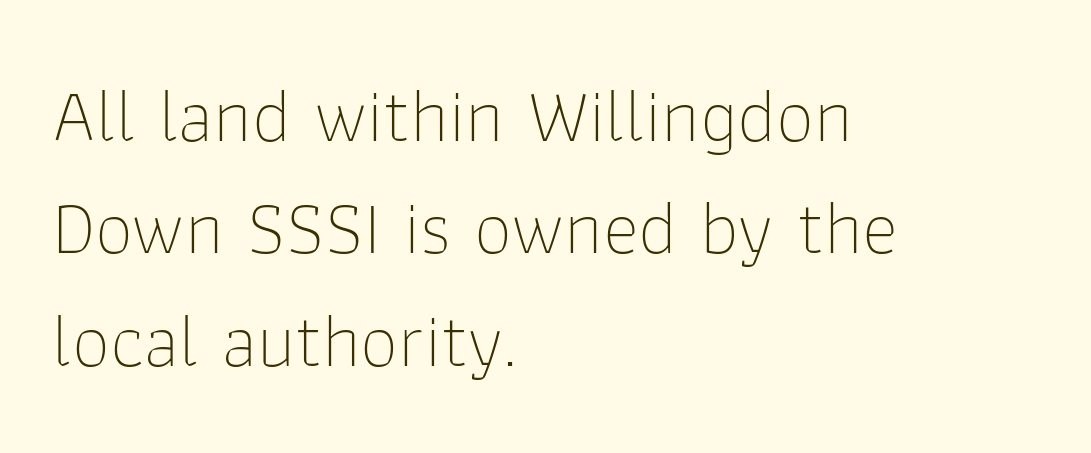
{"serif": "no", "italic": "no", "bold": "no", "weight": "thin", "width": "normal", "stroke_contrast": "low", "x_height": "medium", "monospaced": "no", "underline": "no", "align": "left", "line_spacing": "normal", "line_spacing_ratio": 1.46, "letter_spacing": "normal", "letter_spacing_em": 0.0, "glyph_px": 77}
